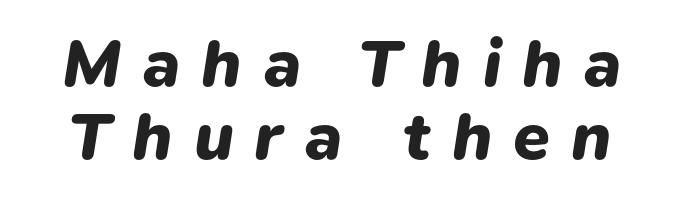
The image shows 67 px heavy type, italic (leaning right); set tight line spacing (1.09x), unusually wide letter spacing (+0.31 em), not underlined; low stroke contrast and a medium x-height.
